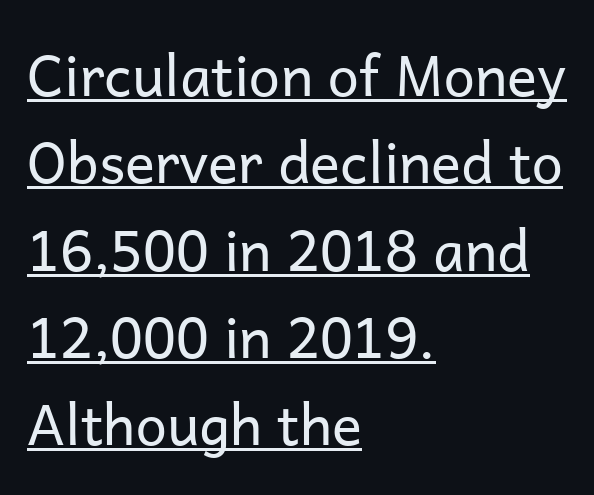
Q: Is the text bold? A: No.
Q: Is the text italic (slanted)? A: No, it is upright.
Q: Is the typeface a serif or a sans-serif typeface? A: Sans-serif.
Q: Is the text underlined? A: Yes.
Q: How is the paragraph aligned? A: Left-aligned.
Q: Is the spacing between letters normal or unusually wide? A: Normal.
Q: Is the spacing between lines tight, normal or loose? A: Normal.
Q: Width (condensed, normal, or wide)? A: Normal.
Q: Stroke contrast? A: Low.
Q: x-height? A: Medium.
Q: Monospaced? A: No.
